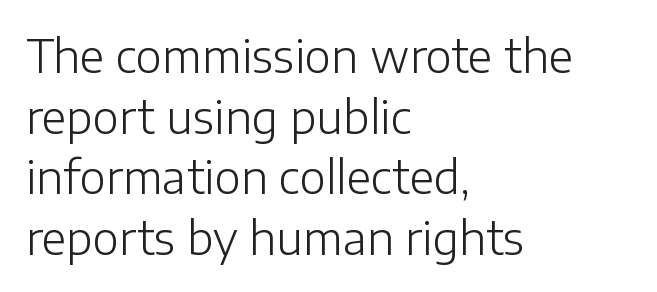
The letterforms sit at book weight or below. A sans-serif font was chosen for this passage. Is this a fixed-width face? No — the glyphs have proportional, varying widths. Underline: absent.
